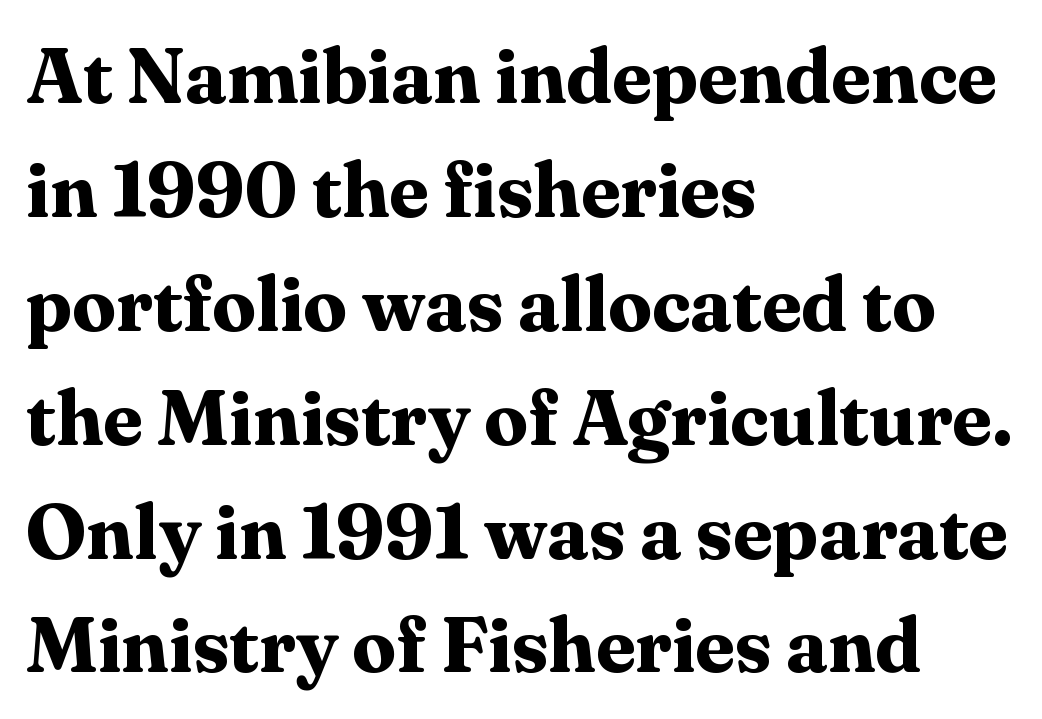
Vertically, the passage feels balanced, rows spaced as you'd expect. Unmarked baselines from the first word to the last. Designer's note — italics off, roman on. Summary of weight: heavy, a full bold. Looks like regular typesetting: each glyph gets only the width it needs. All the whitespace from short lines collects on the right.
